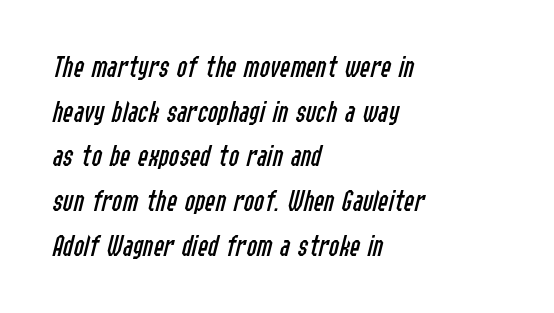
Think of a printed novel: that variable character pitch is what you see here. Honestly, the row spacing looks completely unremarkable. Tracking here is standard; glyphs follow each other at the usual distance. Just letters on the line, the space beneath them empty. Characters are canted at an angle relative to the baseline's perpendicular.
